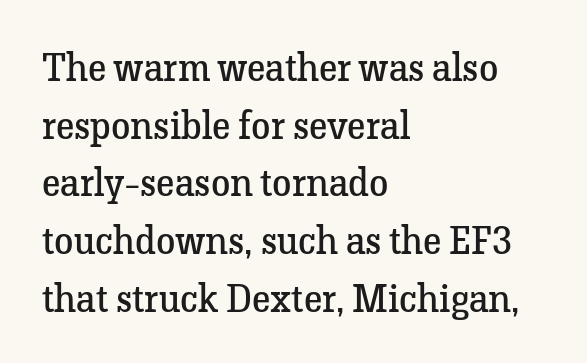
The image shows 39 px regular-weight serif type, upright; set left-aligned, normal line spacing (1.48x), normal letter spacing, not underlined; low stroke contrast and a medium x-height.
